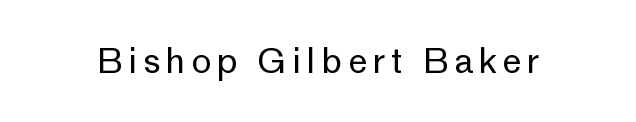
Q: Is the text bold? A: No.
Q: Is the text italic (slanted)? A: No, it is upright.
Q: Is the typeface a serif or a sans-serif typeface? A: Sans-serif.
Q: Is the text underlined? A: No.
Q: Width (condensed, normal, or wide)? A: Normal.
Q: Stroke contrast? A: Low.
Q: x-height? A: Medium.
Q: Monospaced? A: No.
